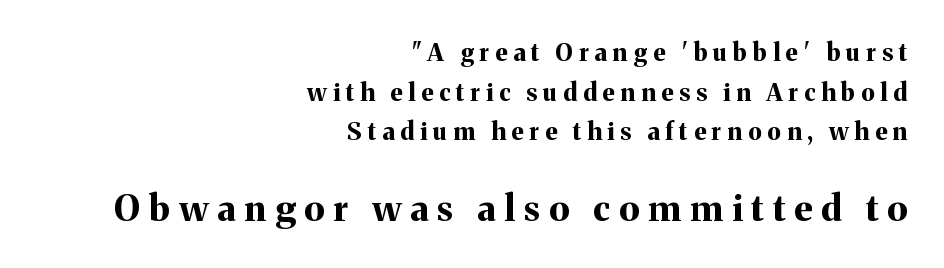
Characters remain perfectly vertical along every line. The designer went with a serif here, giving each stem small feet. This sample is right-justified, so line beginnings fall wherever the words allow. Weight check: bold — yes, fully.
